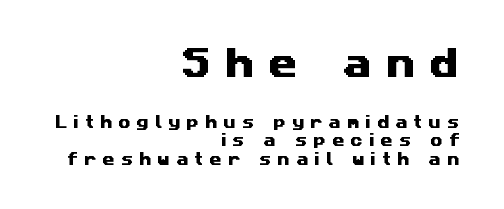
Q: Is the typeface a serif or a sans-serif typeface? A: Sans-serif.
Q: Is the text underlined? A: No.
Q: How is the paragraph aligned? A: Right-aligned.
Q: Is the spacing between letters normal or unusually wide? A: Unusually wide.
Q: Is the spacing between lines tight, normal or loose? A: Normal.
Q: Which block of text is set in a larger size, the first (top) or the second (bottom)? A: The first (top) one.
Q: Width (condensed, normal, or wide)? A: Wide.
Q: Stroke contrast? A: Medium.
Q: x-height? A: Medium.
Q: Monospaced? A: No.
